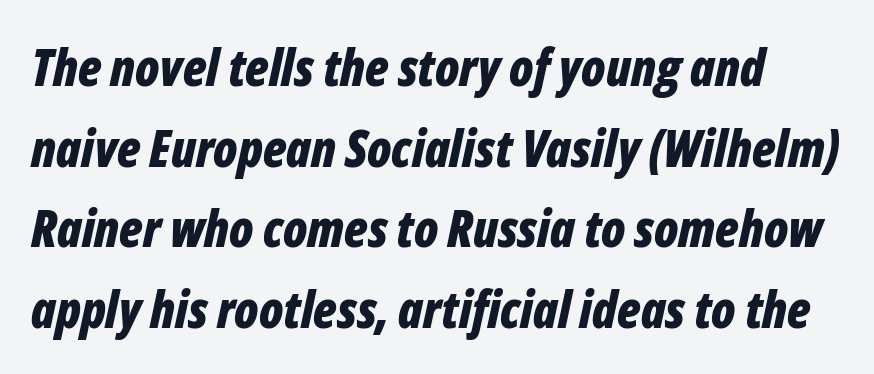
{"italic": "yes", "lean": "right", "slant_degrees": 12, "bold": "yes", "weight": "bold", "width": "condensed", "stroke_contrast": "low", "x_height": "medium", "monospaced": "no", "underline": "no", "line_spacing": "normal", "line_spacing_ratio": 1.58, "letter_spacing": "normal", "letter_spacing_em": 0.0, "glyph_px": 51}
